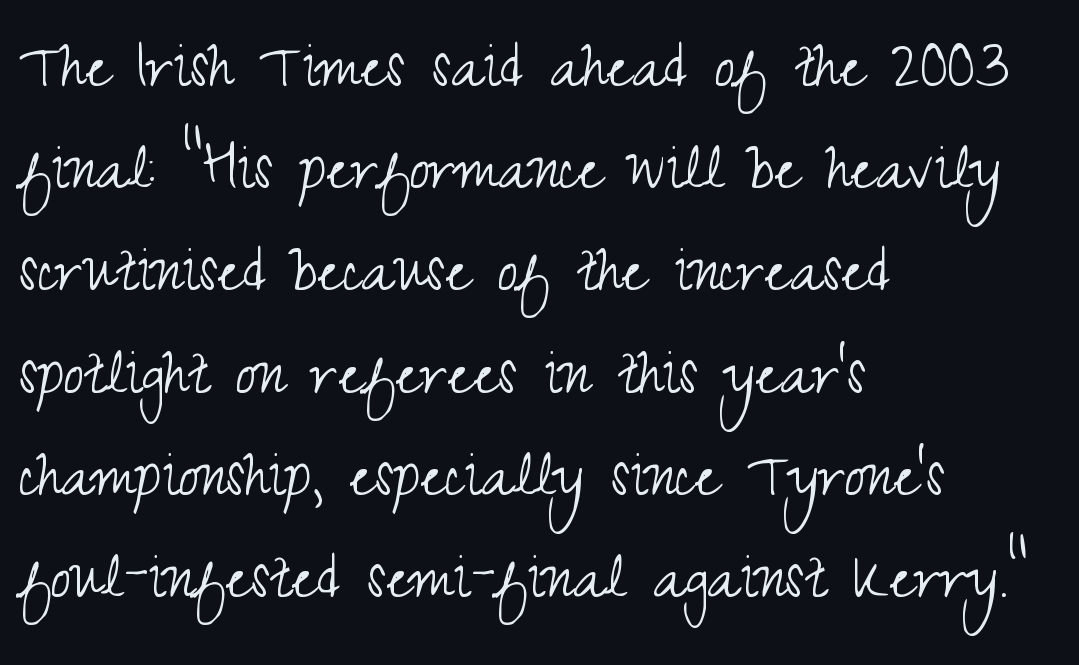
Q: Is the text bold? A: No.
Q: Is the text italic (slanted)? A: No, it is upright.
Q: Is the typeface a serif or a sans-serif typeface? A: Sans-serif.
Q: Is the text underlined? A: No.
Q: How is the paragraph aligned? A: Left-aligned.
Q: Is the spacing between letters normal or unusually wide? A: Normal.
Q: Is the spacing between lines tight, normal or loose? A: Normal.
Q: Width (condensed, normal, or wide)? A: Condensed.
Q: Stroke contrast? A: Medium.
Q: x-height? A: Small.
Q: Monospaced? A: No.
